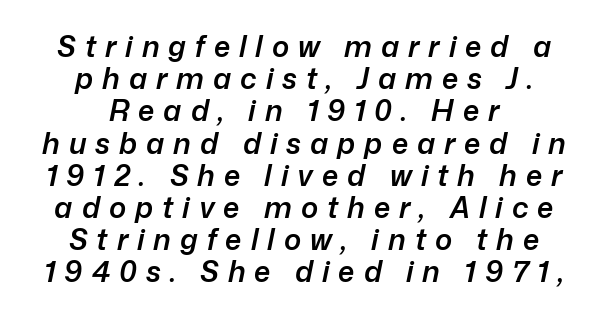
{"italic": "yes", "lean": "right", "slant_degrees": 12, "bold": "semi", "weight": "semibold", "width": "normal", "stroke_contrast": "low", "x_height": "medium", "monospaced": "no", "underline": "no", "align": "center", "line_spacing": "tight", "line_spacing_ratio": 1.11, "letter_spacing": "wide", "letter_spacing_em": 0.31, "glyph_px": 29}
